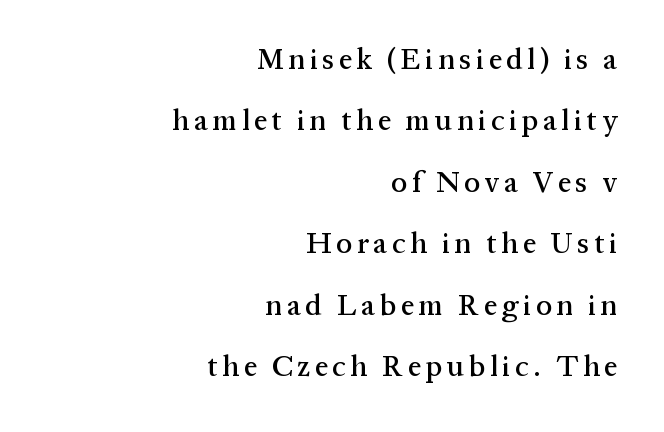
Character widths vary here, with narrow letters taking less room than wide ones. Quick note: interline space is abundant. Decoration check: the copy has no underline. All the whitespace from short lines collects on the left.
